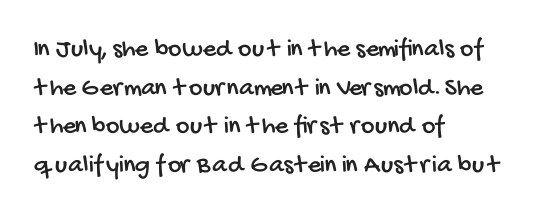
Q: Is the text underlined? A: No.
Q: How is the paragraph aligned? A: Left-aligned.
Q: Is the spacing between letters normal or unusually wide? A: Normal.
Q: Is the spacing between lines tight, normal or loose? A: Normal.
